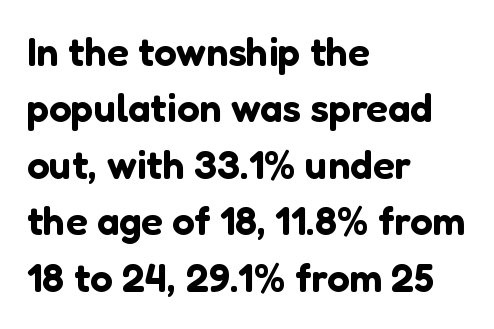
Q: Is the text italic (slanted)? A: No, it is upright.
Q: Is the typeface a serif or a sans-serif typeface? A: Sans-serif.
Q: Is the text underlined? A: No.
Q: How is the paragraph aligned? A: Left-aligned.
Q: Is the spacing between letters normal or unusually wide? A: Normal.
Q: Is the spacing between lines tight, normal or loose? A: Normal.
Q: Width (condensed, normal, or wide)? A: Normal.
Q: Stroke contrast? A: Low.
Q: x-height? A: Medium.
Q: Monospaced? A: No.
